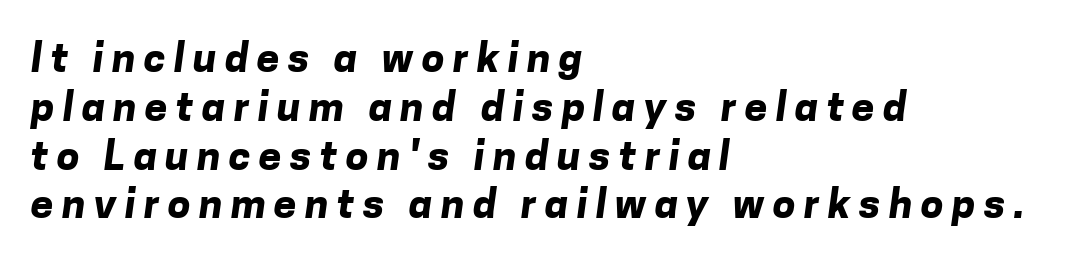
{"serif": "no", "bold": "yes", "weight": "bold", "width": "normal", "stroke_contrast": "low", "x_height": "medium", "monospaced": "no", "underline": "no", "align": "left", "line_spacing_ratio": 1.19, "letter_spacing": "wide", "letter_spacing_em": 0.2, "glyph_px": 41}
